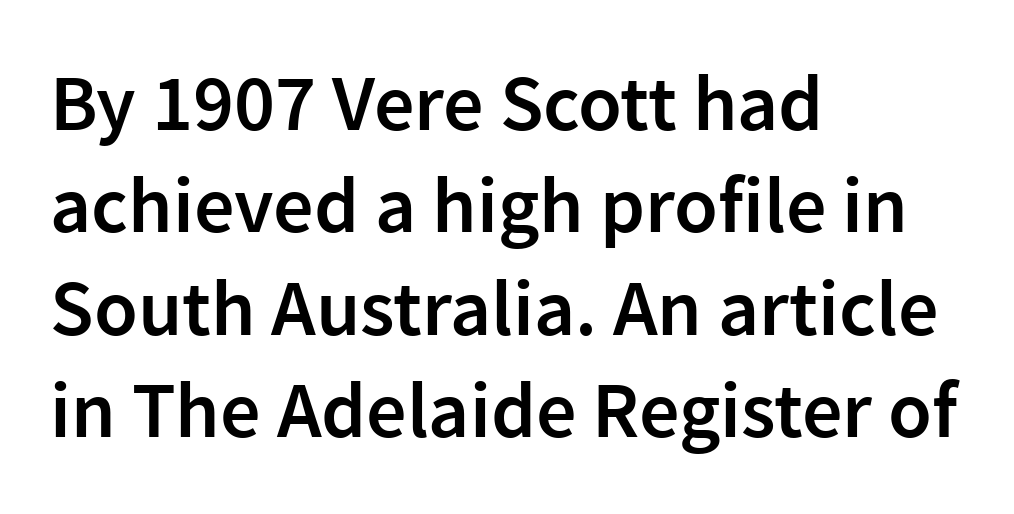
Each letter keeps its own natural width here, so spacing adapts to shape. These lines carry some extra weight — a demibold, not a full bold. Look at the tracking — it's just the regular setting, nothing added. It's the straight-up-and-down kind of type. Leftover space on each line is placed entirely after the last word. Clear beneath every line of the passage.
